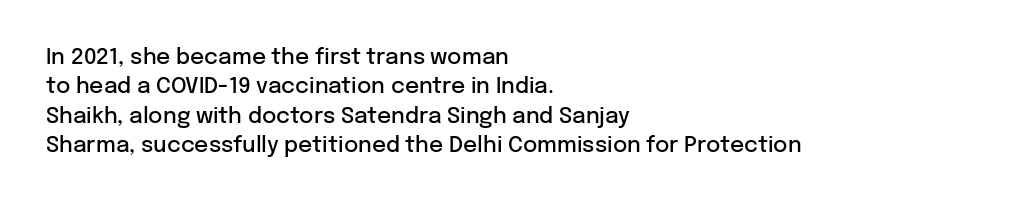
The image shows 22 px text type, upright; set left-aligned, normal line spacing (1.34x), normal letter spacing, not underlined.
